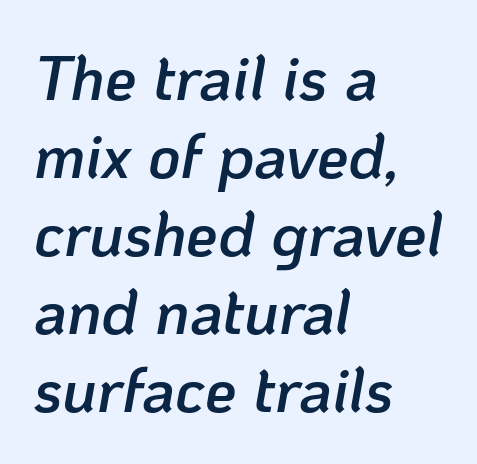
Q: Is the text bold? A: Semi-bold.
Q: Is the text italic (slanted)? A: Yes, it leans right by about 10 degrees.
Q: Is the text underlined? A: No.
Q: How is the paragraph aligned? A: Left-aligned.
Q: Is the spacing between letters normal or unusually wide? A: Normal.
Q: Width (condensed, normal, or wide)? A: Normal.
Q: Stroke contrast? A: Low.
Q: x-height? A: Medium.
Q: Monospaced? A: No.
